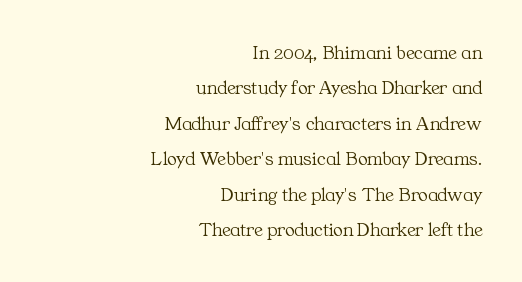
How are the letters spaced? Ordinarily, with no added tracking. Think standard paragraph weight, or any step lighter than that. The string is rendered with underlining switched off. The compositor pushed each line to the right boundary. Characters remain perfectly vertical along every line.
